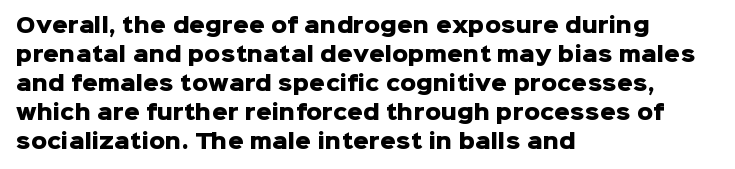
Style check: upright. The block of text has a typical density, with ordinary space between rows. The words here are not underlined. The paragraph shown leans on its left margin. The gaps between neighbouring characters are ordinary and unremarkable.
